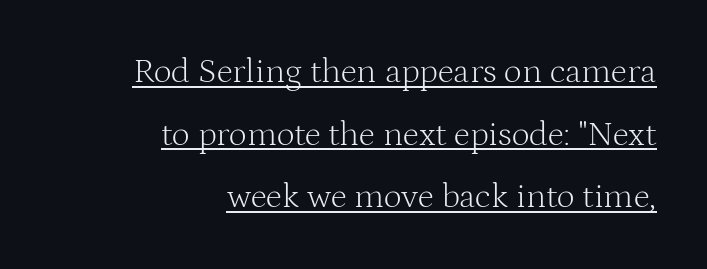
Q: Is the text bold? A: No.
Q: Is the text italic (slanted)? A: No, it is upright.
Q: Is the typeface a serif or a sans-serif typeface? A: Serif.
Q: Is the text underlined? A: Yes.
Q: How is the paragraph aligned? A: Right-aligned.
Q: Is the spacing between letters normal or unusually wide? A: Normal.
Q: Width (condensed, normal, or wide)? A: Normal.
Q: Stroke contrast? A: Medium.
Q: x-height? A: Medium.
Q: Monospaced? A: No.
